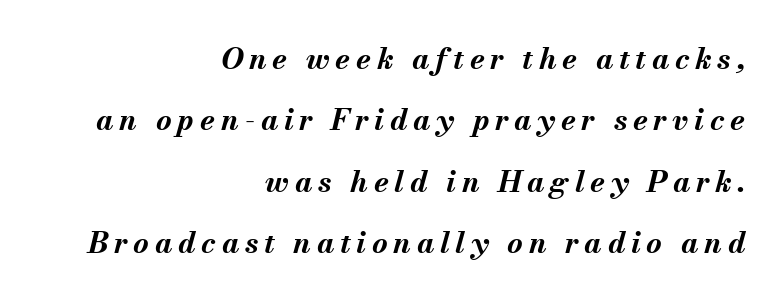
The image shows 30 px bold type, italic (leaning right); set right-aligned, loose line spacing (2.05x), not underlined; medium stroke contrast and a small x-height.
